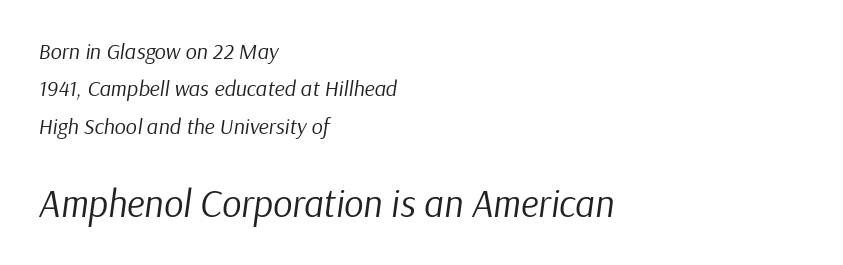
The lower block of text is set noticeably larger than the block above it. Nobody drew a line under any word here. No letter is thick-stroked: the sample isn't bold. All the whitespace from short lines collects on the right. The passage shown is typed in a proportional face where columns would drift. Would a proofreader flag this as italicized? Yes.
